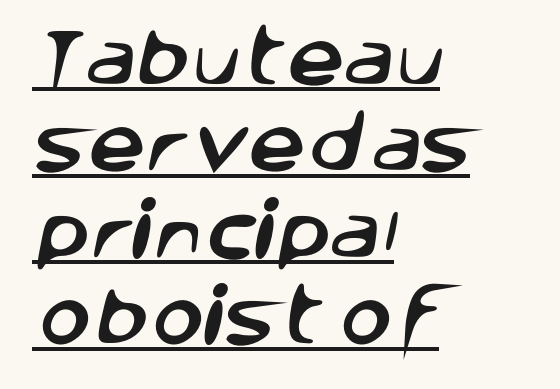
No extra tracking has been applied to these lines. Looks like regular typesetting: each glyph gets only the width it needs. Layout note: lines flush left. Examine the stroke ends and you'll find no serifs. Quick note: interline space is typical.
